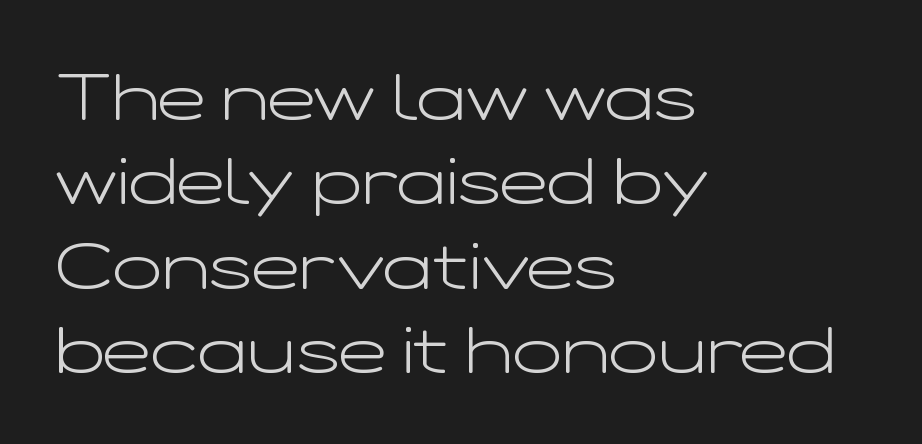
Q: Is the text bold? A: No.
Q: Is the text italic (slanted)? A: No, it is upright.
Q: Is the typeface a serif or a sans-serif typeface? A: Sans-serif.
Q: Is the text underlined? A: No.
Q: How is the paragraph aligned? A: Left-aligned.
Q: Is the spacing between letters normal or unusually wide? A: Normal.
Q: Is the spacing between lines tight, normal or loose? A: Normal.
Q: Width (condensed, normal, or wide)? A: Wide.
Q: Stroke contrast? A: Low.
Q: x-height? A: Medium.
Q: Monospaced? A: No.
